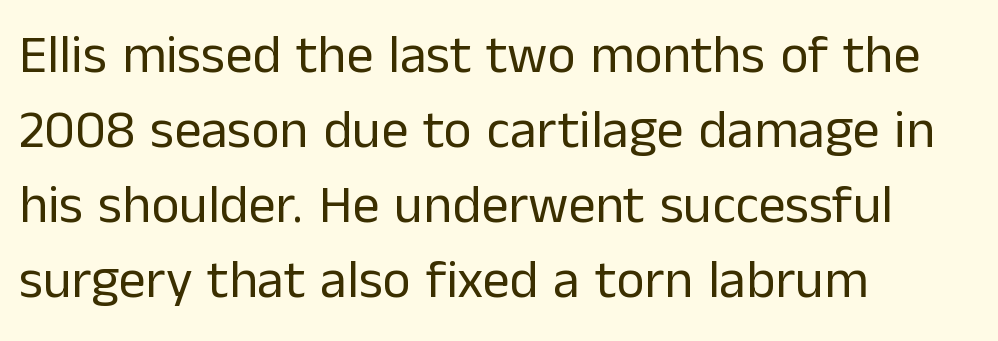
The image shows 54 px regular-weight sans-serif type, upright; set left-aligned, normal line spacing (1.39x), normal letter spacing, not underlined; low stroke contrast and a medium x-height.
